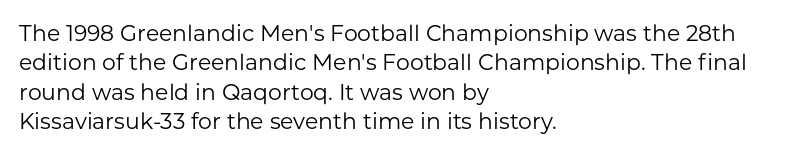
{"italic": "no", "bold": "no", "underline": "no", "align": "left", "line_spacing": "normal", "line_spacing_ratio": 1.33, "letter_spacing": "normal", "letter_spacing_em": 0.0, "glyph_px": 22}
